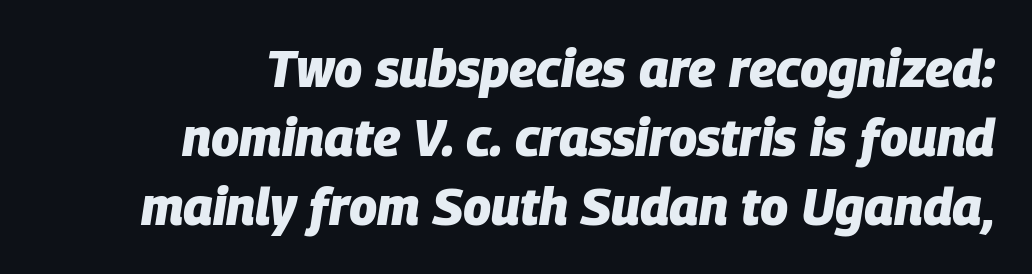
{"italic": "yes", "lean": "right", "slant_degrees": 9, "bold": "yes", "weight": "heavy", "width": "normal", "stroke_contrast": "low", "x_height": "large", "monospaced": "no", "underline": "no", "align": "right", "line_spacing": "normal", "line_spacing_ratio": 1.35, "letter_spacing": "normal", "letter_spacing_em": 0.0, "glyph_px": 51}
